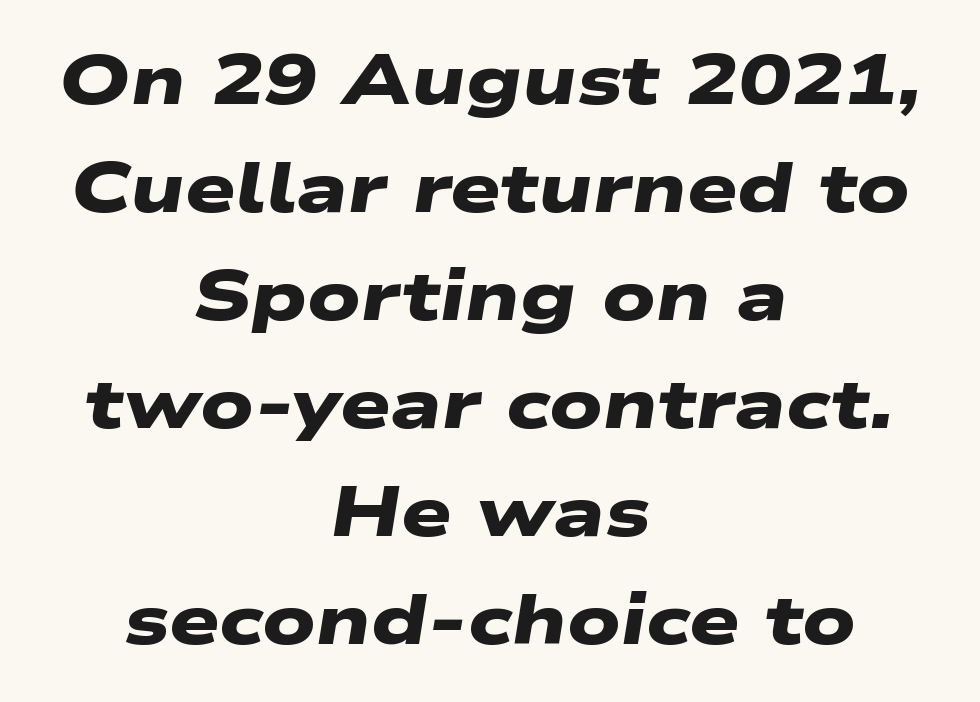
{"serif": "no", "bold": "yes", "weight": "heavy", "width": "wide", "stroke_contrast": "low", "x_height": "medium", "monospaced": "no", "underline": "no", "align": "center", "line_spacing": "normal", "line_spacing_ratio": 1.52, "letter_spacing": "normal", "letter_spacing_em": 0.0, "glyph_px": 71}
